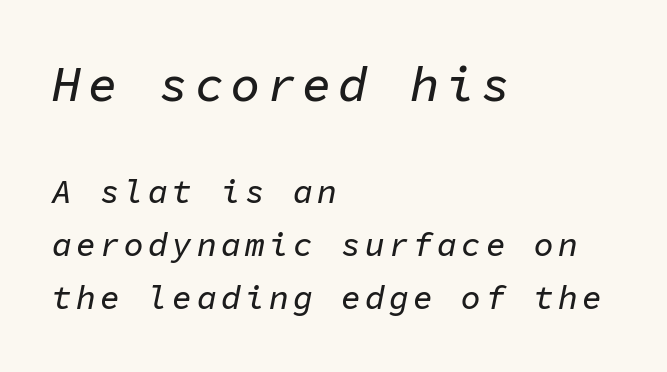
The image shows 49 px text type, italic (leaning right), monospaced; set left-aligned, normal line spacing (1.61x), not underlined; the first (top) block is 1.48x larger; low stroke contrast and a medium x-height.
